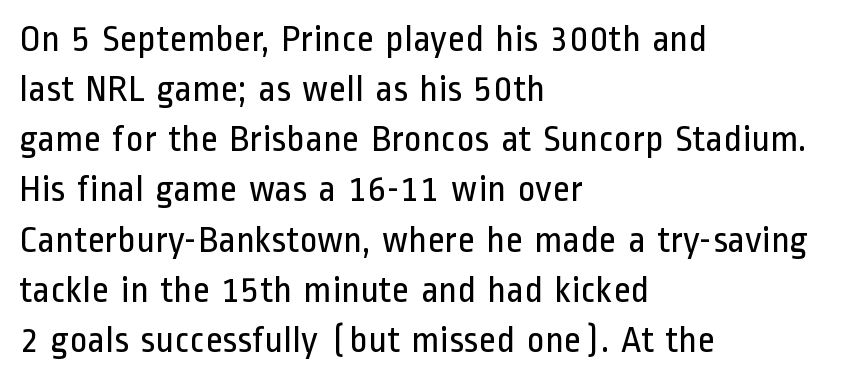
{"serif": "no", "italic": "no", "bold": "no", "weight": "regular", "width": "condensed", "stroke_contrast": "low", "x_height": "medium", "monospaced": "no", "underline": "no", "align": "left", "line_spacing": "normal", "line_spacing_ratio": 1.32, "letter_spacing": "normal", "letter_spacing_em": 0.0, "glyph_px": 38}
